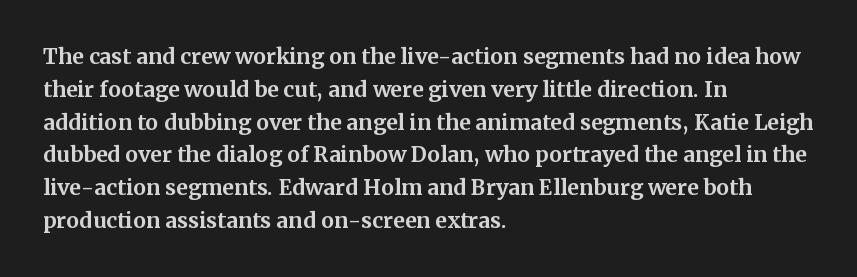
Weight check: bold — yes, fully. This rendering features lettering with no underline. This is the regular roman posture of the typeface. Is there much room between lines? A standard amount, neither cramped nor airy. No extra tracking has been applied to these lines. The rag falls on the right side of this text block.
